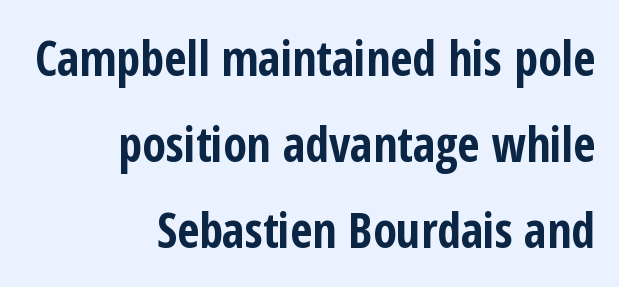
The line texture is even and compact thanks to regular tracking. Look at the bottom of the vertical strokes: they stop flat, with no serifs. Posture: straight, roman, zero tilt. Heavy, bold letterforms. The lines are quadded right.
